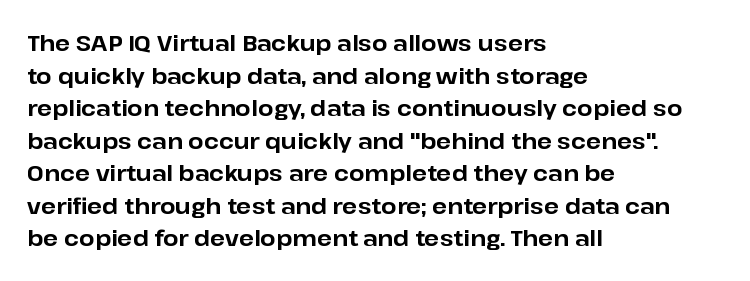
{"italic": "no", "bold": "yes", "underline": "no", "align": "left", "line_spacing": "normal", "line_spacing_ratio": 1.48, "letter_spacing": "normal", "letter_spacing_em": 0.0, "glyph_px": 22}
